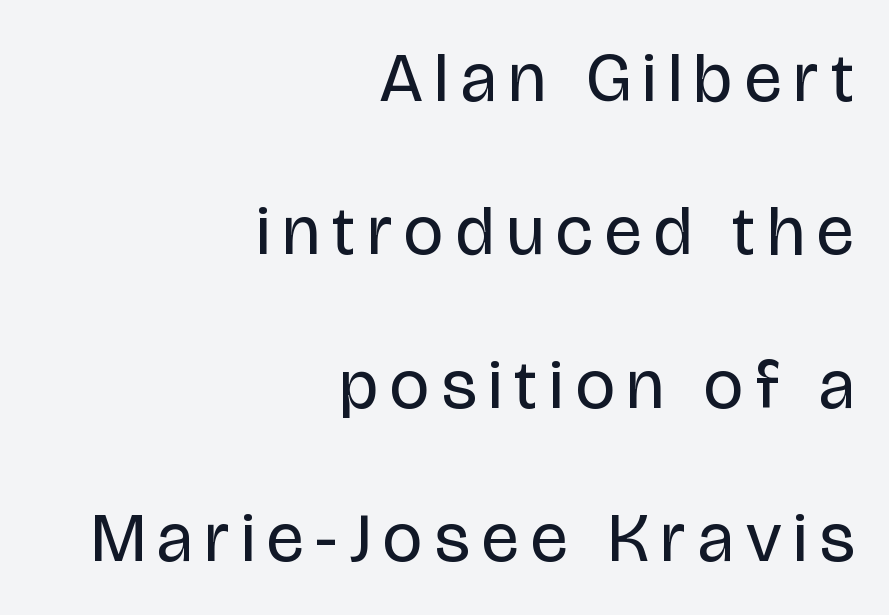
The image shows 70 px regular-weight, condensed sans-serif type, upright; set right-aligned, loose line spacing (2.19x), not underlined; low stroke contrast and a large x-height.
